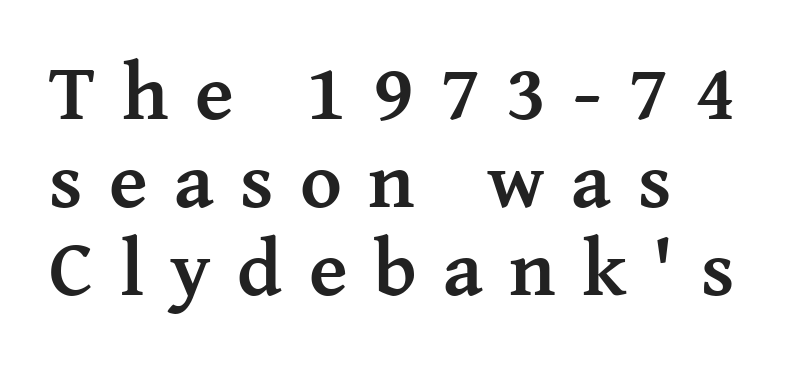
The image shows 80 px semibold serif type, upright; set left-aligned, tight line spacing (1.1x), unusually wide letter spacing (+0.33 em), not underlined; medium stroke contrast and a medium x-height.
